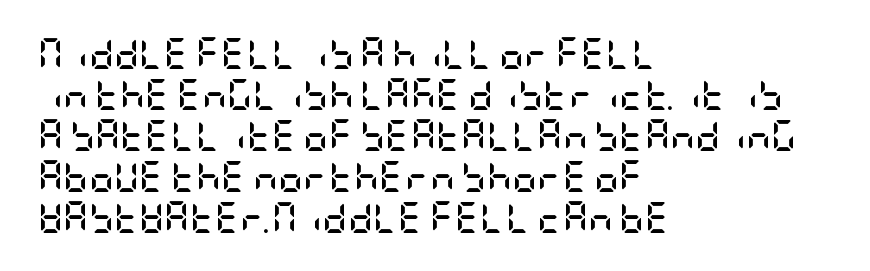
The letters sit at their default tracking, neither squeezed nor spread. Weight: bold. Underline: absent. The designer went with a sans here, leaving each stem footless. A student would call this left alignment; a typographer would say flush left, rag right.
